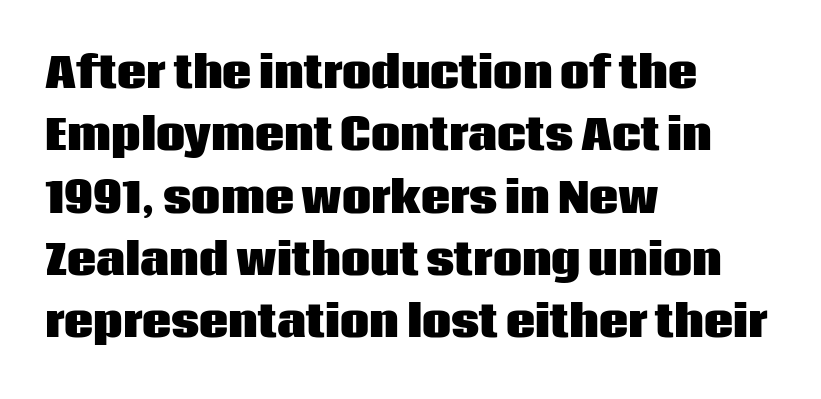
The image shows 41 px heavy sans-serif type, upright; set left-aligned, normal line spacing (1.52x), normal letter spacing, not underlined; low stroke contrast and a large x-height.
